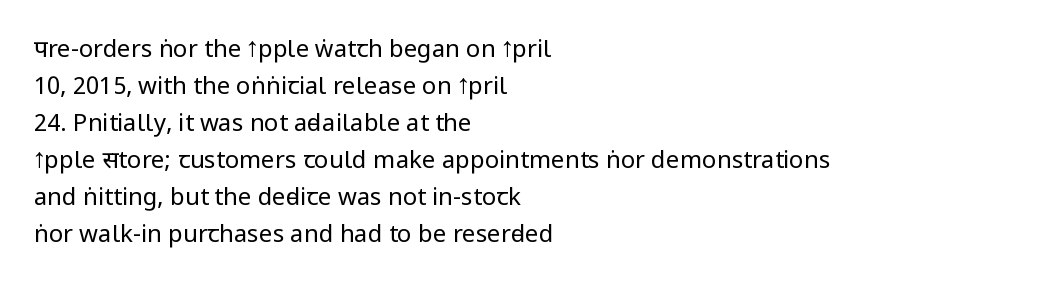
Vertical strokes here are truly vertical. Every row of glyphs begins at an identical x-position on the left. Between one letter and the next there's only the usual sliver of space. Only glyphs here, with clear space below each row.
